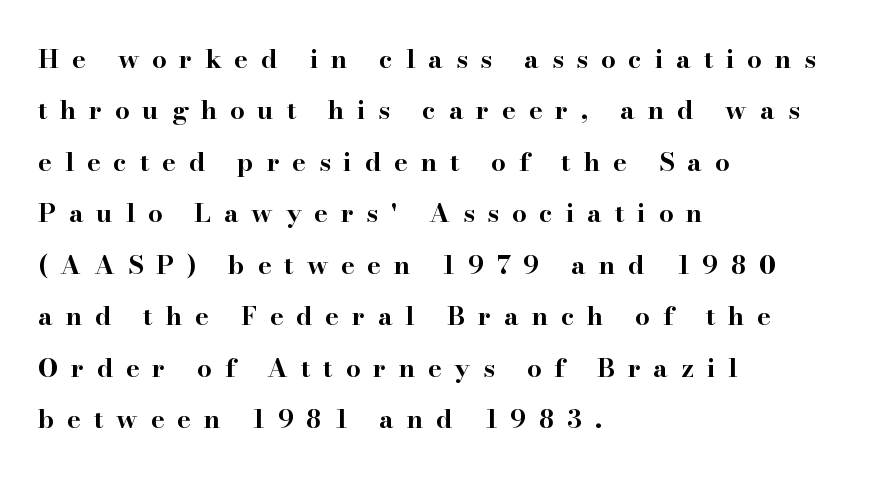
Q: Is the text bold? A: Yes.
Q: Is the text italic (slanted)? A: No, it is upright.
Q: Is the text underlined? A: No.
Q: How is the paragraph aligned? A: Left-aligned.
Q: Is the spacing between letters normal or unusually wide? A: Unusually wide.
Q: Is the spacing between lines tight, normal or loose? A: Loose.
